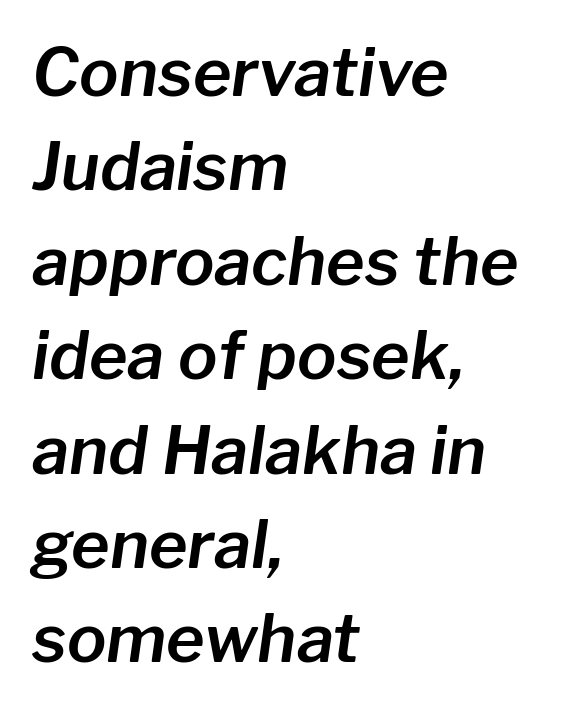
Q: Is the text italic (slanted)? A: Yes, it leans right by about 8 degrees.
Q: Is the text underlined? A: No.
Q: How is the paragraph aligned? A: Left-aligned.
Q: Is the spacing between letters normal or unusually wide? A: Normal.
Q: Is the spacing between lines tight, normal or loose? A: Normal.
Q: Width (condensed, normal, or wide)? A: Normal.
Q: Stroke contrast? A: Low.
Q: x-height? A: Medium.
Q: Monospaced? A: No.
